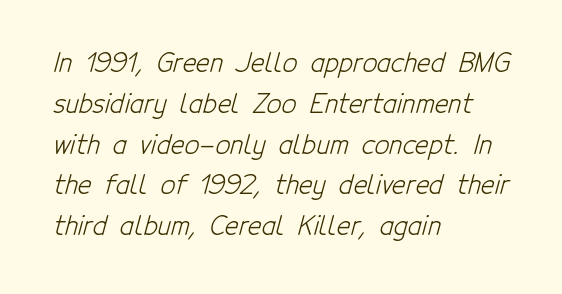
The image shows 26 px text type; set left-aligned, normal line spacing (1.57x), normal letter spacing, not underlined.
